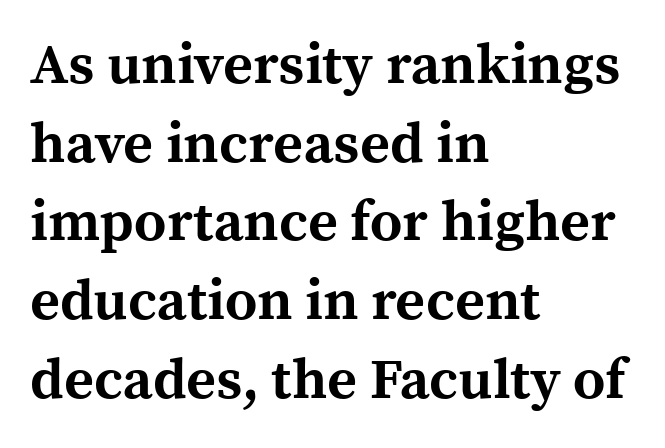
The lettering stays uniformly vertical, giving the passage a roman look. Classification — serif. The typesetter chose a ragged-right arrangement here. Summary of weight: heavy, a full bold. These lines are rendered in a variable-pitch font.
